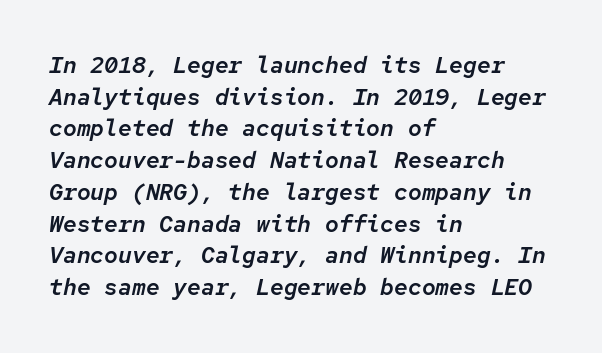
{"italic": "yes", "lean": "right", "slant_degrees": 12, "underline": "no", "align": "left", "line_spacing": "normal", "line_spacing_ratio": 1.38, "letter_spacing": "normal", "letter_spacing_em": 0.0, "glyph_px": 23}
